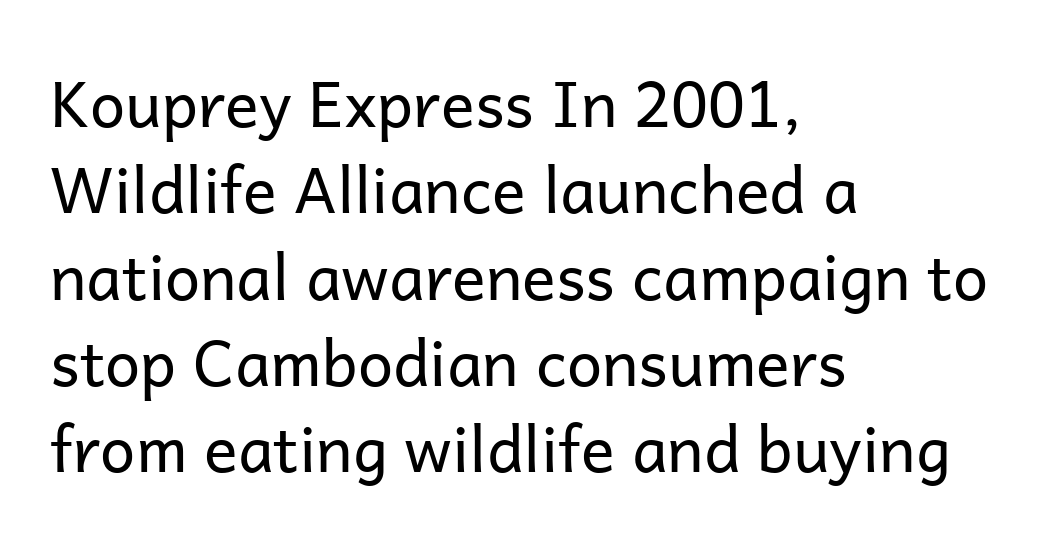
Is there much room between lines? A standard amount, neither cramped nor airy. Typeset ragged right — the left edge is the straight one. Descenders hang freely into open space. In terms of letterspacing, this is plain default setting. Spacing verdict: proportional, widths tailored to each character. The face looks like a standard text weight, possibly lighter.
